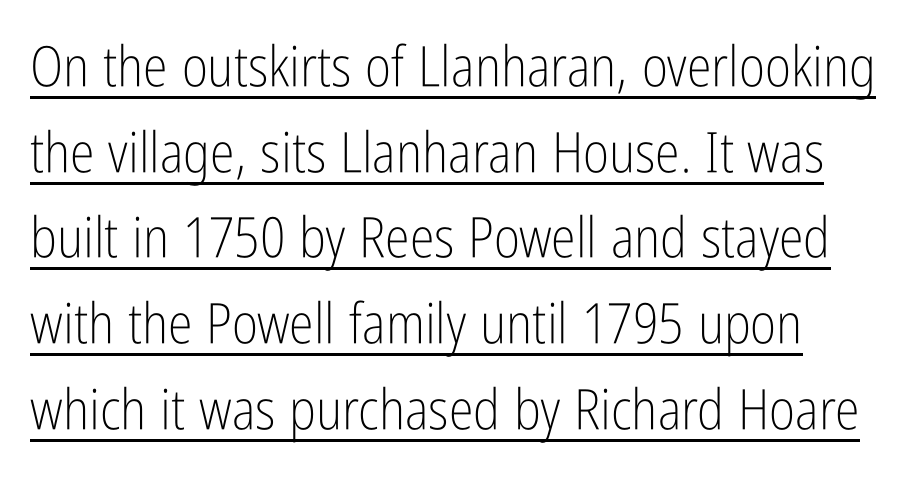
The image shows 56 px light, condensed sans-serif type, upright; set normal line spacing (1.53x), normal letter spacing, underlined; low stroke contrast and a medium x-height.
